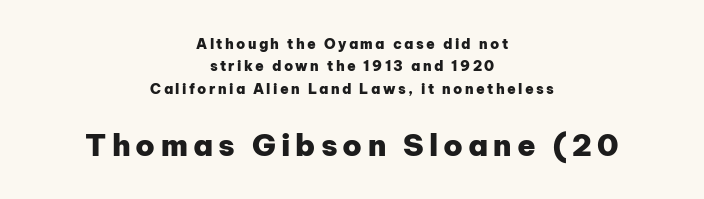
Note the varied advance widths — an 'i' is clearly narrower than an 'm'. Look at the stroke-to-counter ratio: heavy, a bold. A typesetter would label this face a sans. Reading down the column, the eye jumps a familiar distance to each next line. Notice how the stems are strictly vertical — no italics here. Whoever set this made the second block the dominant, larger element.
